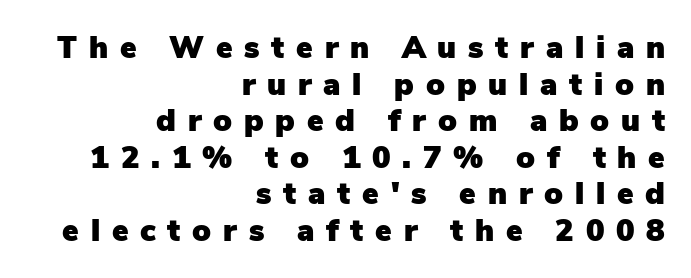
The image shows 31 px sans-serif type, upright; set right-aligned, line spacing 1.18x, unusually wide letter spacing (+0.38 em), not underlined; low stroke contrast and a medium x-height.
